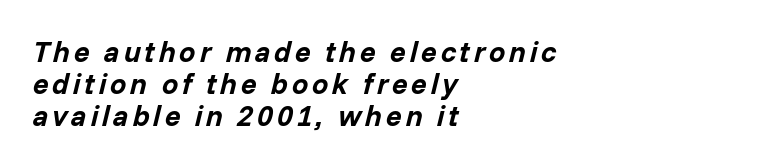
The text carries the slant typical of an italic or oblique font. Check under the words: just untouched page. Heavy-handed strokes throughout: this text is bold. A typesetter would call this proportional, since set widths differ per character. Notice how the passage keeps a crisp vertical edge on the left only.
